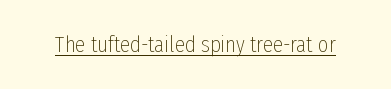
The image shows 23 px text type, upright; set normal letter spacing, underlined.
